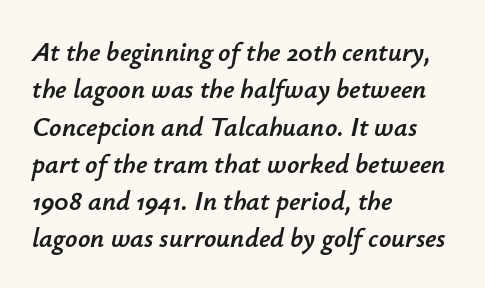
The text carries the slant typical of an italic or oblique font. Layout note: lines flush left. The passage shown has conventional tracking throughout. In terms of leading, this rendering sits right in the middle. Quick note: underline off.
